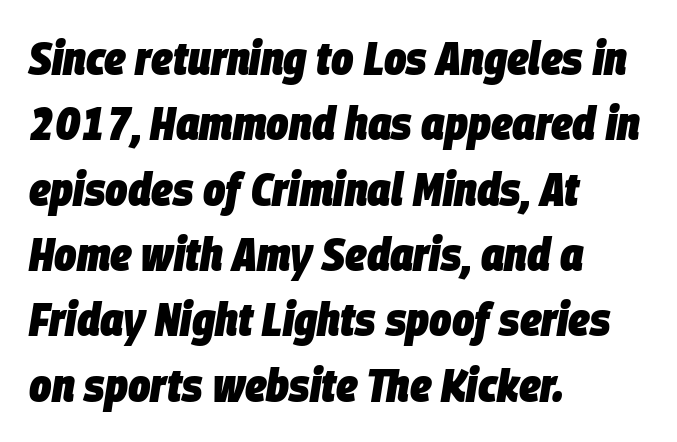
{"italic": "yes", "lean": "right", "slant_degrees": 9, "bold": "yes", "weight": "heavy", "width": "condensed", "stroke_contrast": "low", "x_height": "large", "monospaced": "no", "underline": "no", "align": "left", "line_spacing": "normal", "line_spacing_ratio": 1.39, "letter_spacing": "normal", "letter_spacing_em": 0.0, "glyph_px": 47}
